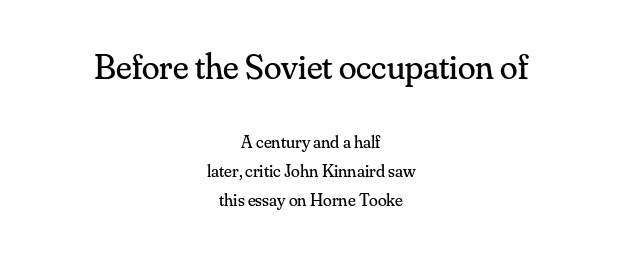
The emphasis by scale lands on block number one, above. Leading: standard. Posture: upright roman. Is this a fixed-width face? No — the glyphs have proportional, varying widths.
